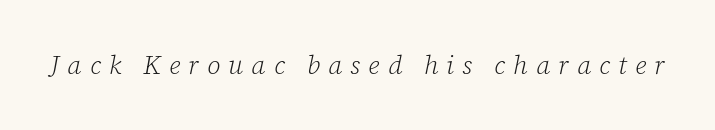
Q: Is the text bold? A: No.
Q: Is the text italic (slanted)? A: Yes, it leans right by about 12 degrees.
Q: Is the text underlined? A: No.
Q: Is the spacing between letters normal or unusually wide? A: Unusually wide.
